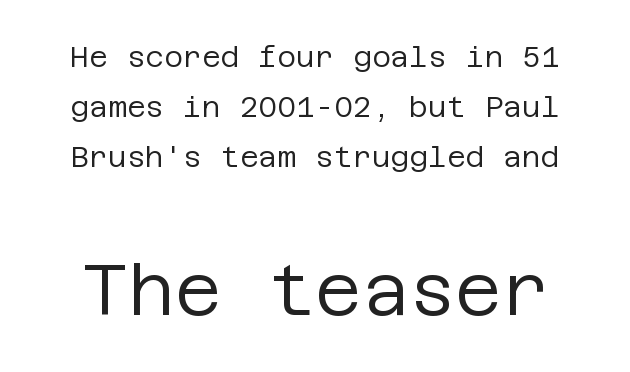
The image shows 72 px regular-weight sans-serif type, upright; set line spacing 1.73x, normal letter spacing, not underlined; the second (bottom) block is 2.48x larger; low stroke contrast and a large x-height.
